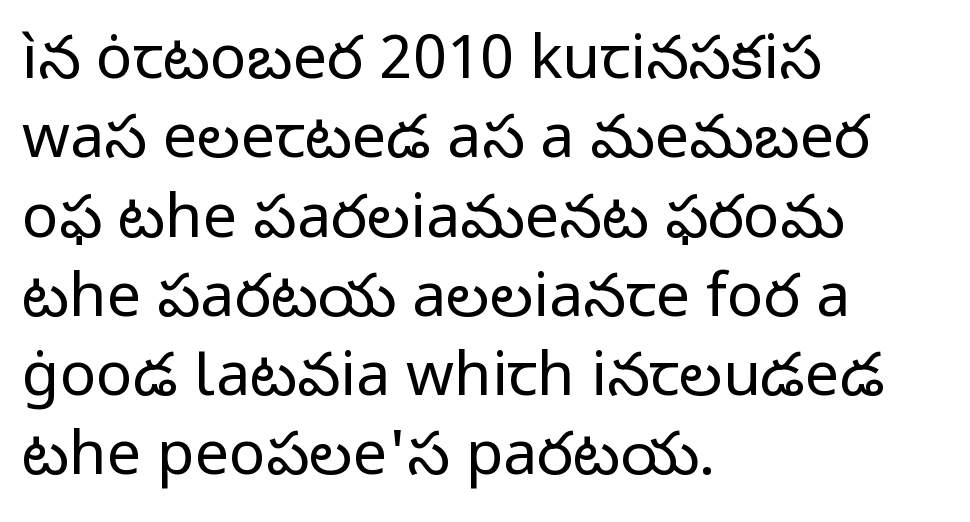
The image shows 61 px regular-weight sans-serif type, upright; set left-aligned, normal line spacing (1.3x), normal letter spacing, not underlined; low stroke contrast and a medium x-height.
